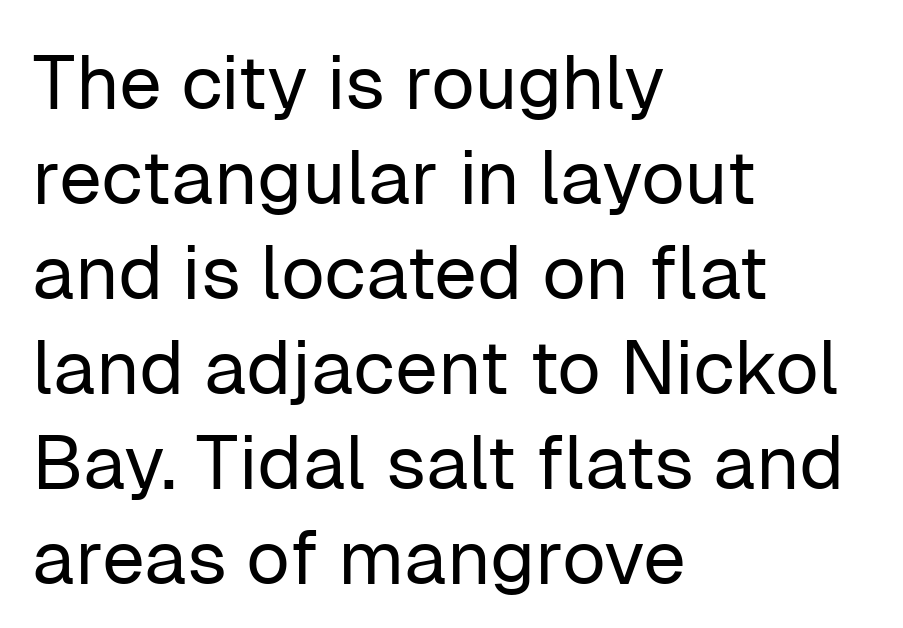
The text was rendered using a sans face with plain stroke endings. The text block is weighted toward the left margin, trailing off unevenly rightward. Note the varied advance widths — an 'i' is clearly narrower than an 'm'. You could call the tracking neutral — neither tight nor loose.
